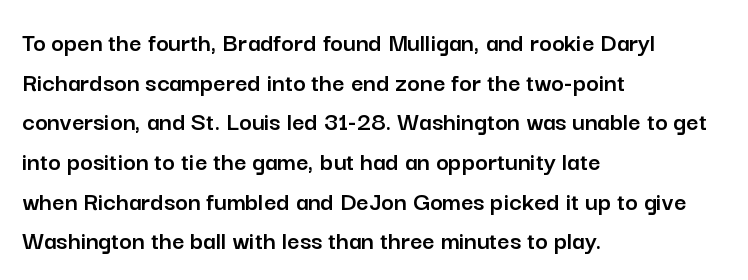
The image shows 27 px text type, upright; set left-aligned, normal line spacing (1.47x), normal letter spacing, not underlined.
